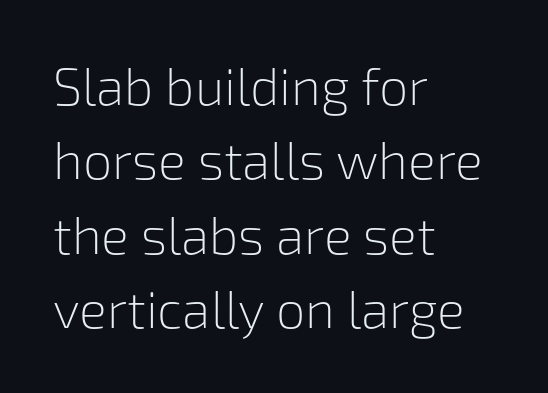
The compositor pushed each line to the left boundary. Each word holds together tightly as a unit, with standard inter-letter gaps. Check where the strokes stop: nothing finishes them off — pure sans. The area under the type is left untouched.
